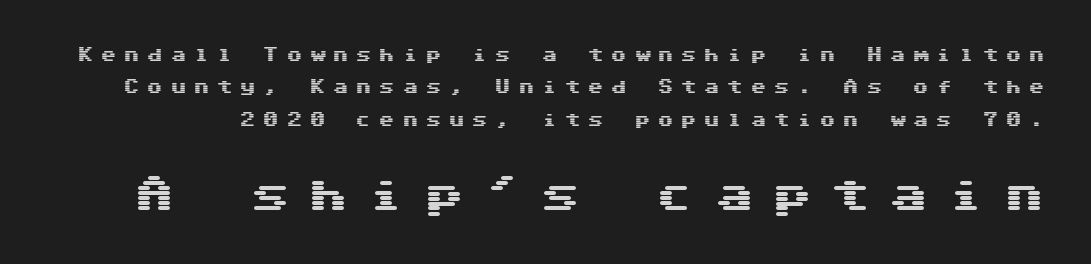
{"serif": "no", "italic": "no", "width": "wide", "stroke_contrast": "medium", "x_height": "medium", "underline": "no", "line_spacing": "loose", "line_spacing_ratio": 2.03, "letter_spacing": "wide", "letter_spacing_em": 0.45, "larger_block": "second", "size_ratio": 2.5, "glyph_px": 40}
